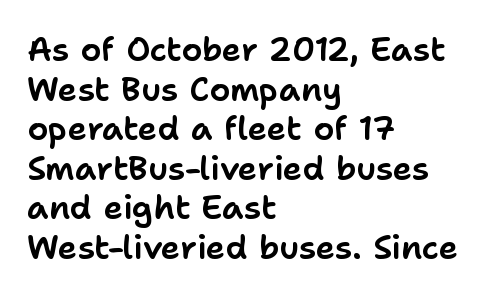
{"serif": "no", "italic": "no", "width": "normal", "stroke_contrast": "low", "x_height": "medium", "monospaced": "no", "underline": "no", "align": "left", "line_spacing_ratio": 1.2, "letter_spacing": "normal", "letter_spacing_em": 0.0, "glyph_px": 33}
